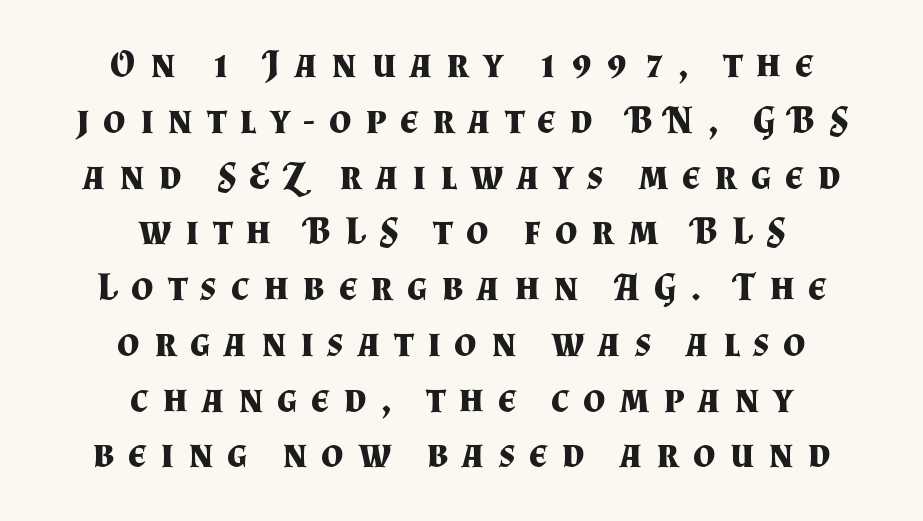
Each letter keeps its own natural width here, so spacing adapts to shape. If you measured baseline to baseline, you'd find a middling distance. Posture: upright roman. Check where the strokes stop: tiny serifs finish them off. How are the letters spaced? Widely, with obvious added tracking. The strokes are fattened all the way to bold.
